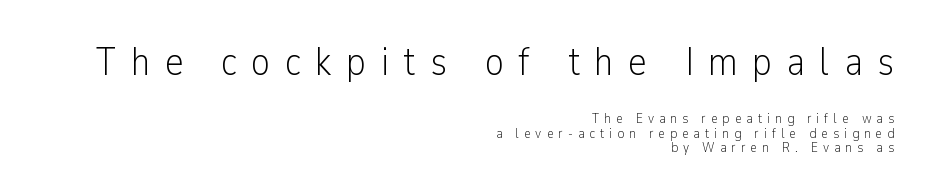
Bigger letters appear in the top chunk; the bottom chunk is reduced. Closely set lines give the paragraph a compact silhouette. The lettering stays uniformly vertical, giving the passage a roman look. The letters look calm and open, with moderate or lighter stems. This rendering features lettering with no underline.
